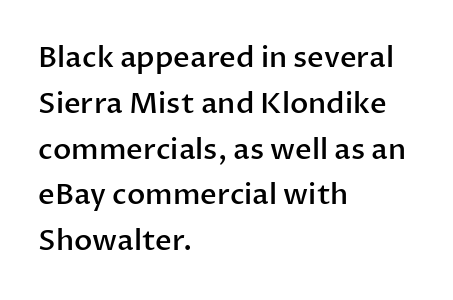
{"serif": "no", "italic": "no", "bold": "semi", "weight": "semibold", "width": "normal", "stroke_contrast": "low", "x_height": "medium", "monospaced": "no", "underline": "no", "align": "left", "line_spacing": "normal", "line_spacing_ratio": 1.58, "letter_spacing": "normal", "letter_spacing_em": 0.0, "glyph_px": 29}
